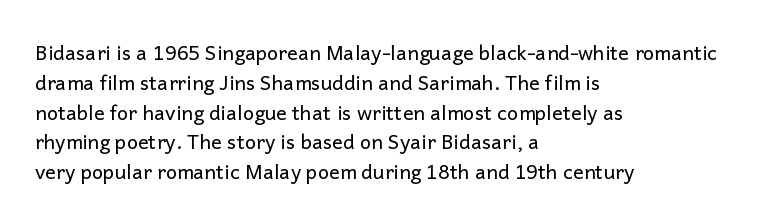
The image shows 20 px text type, upright; set left-aligned, normal line spacing (1.49x), normal letter spacing, not underlined.
